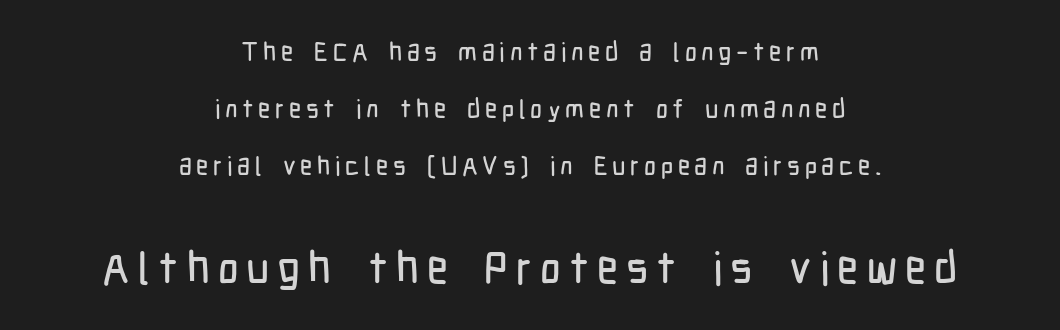
The image shows 45 px condensed sans-serif type, upright; set centered, loose line spacing (2.19x), not underlined; the second (bottom) block is 1.73x larger; low stroke contrast and a medium x-height.
